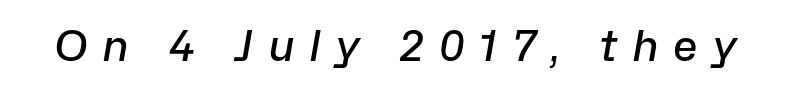
{"italic": "yes", "lean": "right", "slant_degrees": 10, "bold": "semi", "weight": "semibold", "width": "normal", "stroke_contrast": "low", "x_height": "medium", "monospaced": "no", "underline": "no", "letter_spacing": "wide", "letter_spacing_em": 0.34, "glyph_px": 42}
